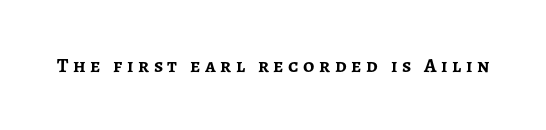
The image shows 20 px bold type, upright; set unusually wide letter spacing (+0.23 em), not underlined.
